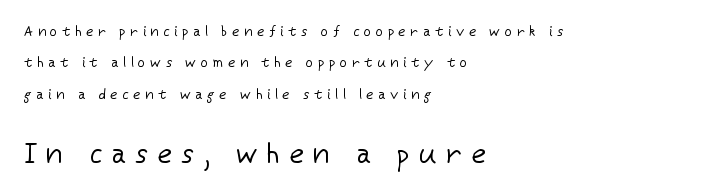
These lines are set flush left with a ragged right edge. Reading top to bottom, the characters get bigger at the block break. The area under the type is left untouched. The letters advance in unequal steps, a hallmark of proportional type. The tracking jumps out immediately: characters are airy and widely separated.
